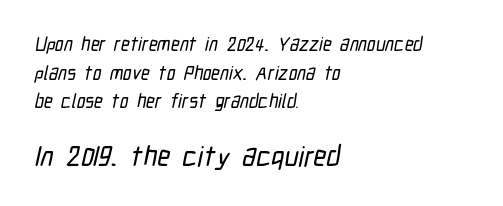
Each letter keeps its own natural width here, so spacing adapts to shape. If you measured baseline to baseline, you'd find a middling distance. This rendering employs a face without finishing strokes, i.e., a sans-serif. This rendering leaves character spacing at its baseline value.
